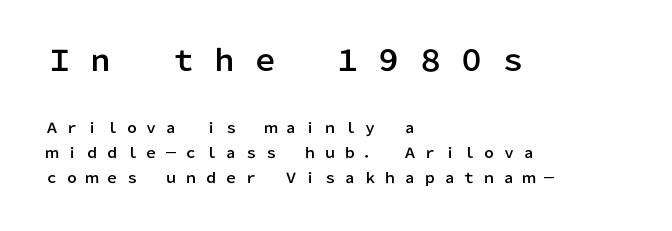
The lettering holds an erect, upright posture throughout. Does the bottom block carry the larger type? No, the top block does. The letterforms stand isolated, each surrounded by extra space. In terms of letterform style, serifs are entirely absent.
